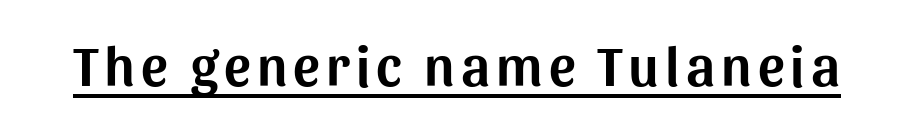
The image shows 56 px sans-serif type, upright; set underlined; medium stroke contrast and a medium x-height.
